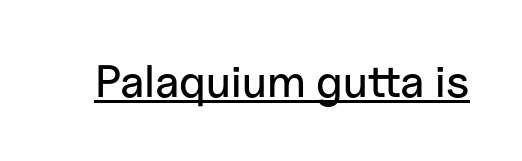
The image shows 45 px sans-serif type, upright; set normal letter spacing, underlined; low stroke contrast and a medium x-height.
